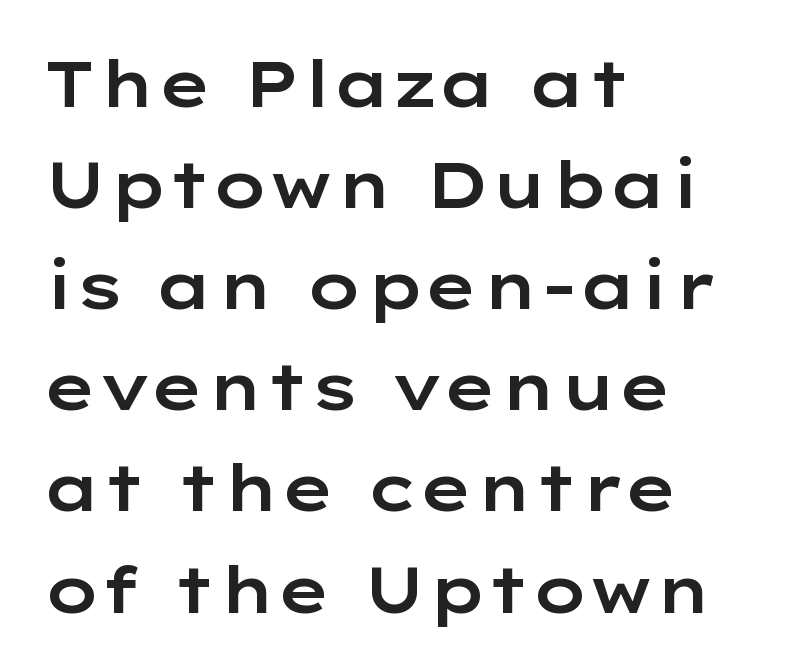
The image shows 64 px wide sans-serif type, upright; set left-aligned, normal line spacing (1.58x), normal letter spacing, not underlined; low stroke contrast and a medium x-height.
